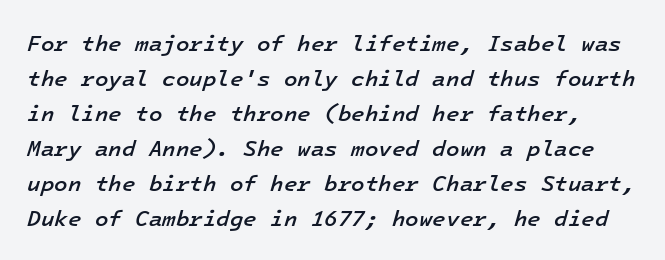
Q: Is the text bold? A: Semi-bold.
Q: Is the text italic (slanted)? A: Yes, it leans right by about 16 degrees.
Q: Is the text underlined? A: No.
Q: Is the spacing between letters normal or unusually wide? A: Normal.
Q: Is the spacing between lines tight, normal or loose? A: Normal.
